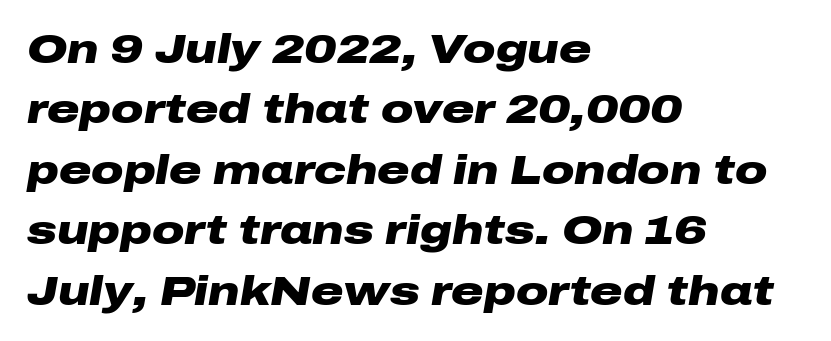
The image shows 40 px heavy, wide type, italic (leaning right); set left-aligned, normal line spacing (1.51x), normal letter spacing, not underlined; low stroke contrast and a medium x-height.
